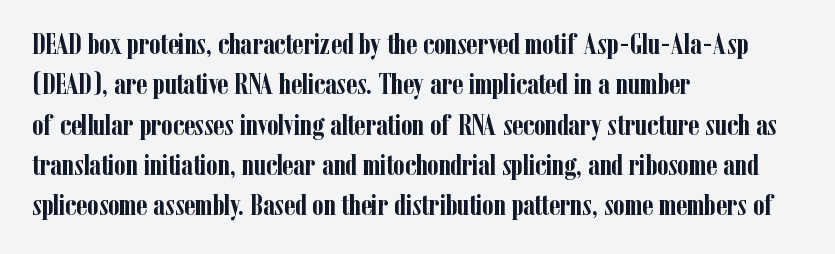
Q: Is the text bold? A: Yes.
Q: Is the text italic (slanted)? A: No, it is upright.
Q: Is the typeface a serif or a sans-serif typeface? A: Serif.
Q: Is the text underlined? A: No.
Q: How is the paragraph aligned? A: Left-aligned.
Q: Is the spacing between letters normal or unusually wide? A: Normal.
Q: Is the spacing between lines tight, normal or loose? A: Normal.
Q: Width (condensed, normal, or wide)? A: Condensed.
Q: Stroke contrast? A: Low.
Q: x-height? A: Medium.
Q: Monospaced? A: No.
